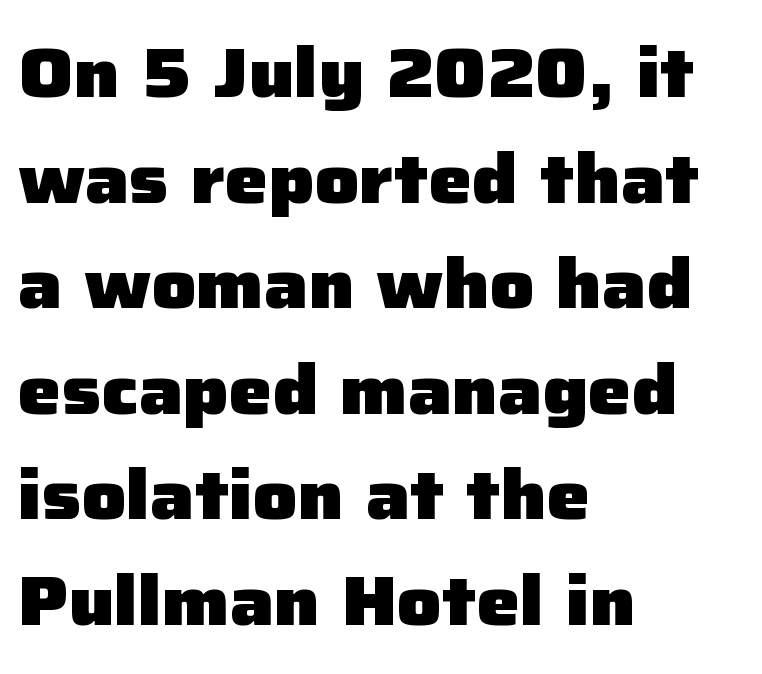
Q: Is the text bold? A: Yes.
Q: Is the text italic (slanted)? A: No, it is upright.
Q: Is the typeface a serif or a sans-serif typeface? A: Sans-serif.
Q: Is the text underlined? A: No.
Q: How is the paragraph aligned? A: Left-aligned.
Q: Is the spacing between letters normal or unusually wide? A: Normal.
Q: Is the spacing between lines tight, normal or loose? A: Normal.
Q: Width (condensed, normal, or wide)? A: Normal.
Q: Stroke contrast? A: Low.
Q: x-height? A: Medium.
Q: Monospaced? A: No.
